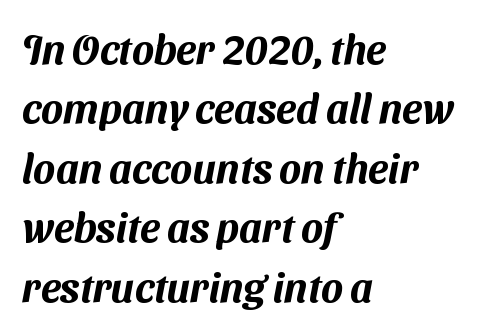
The image shows 41 px sans-serif type; set left-aligned, normal line spacing (1.45x), normal letter spacing, not underlined; medium stroke contrast and a medium x-height.
